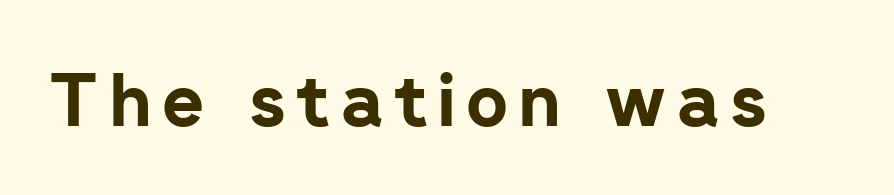
Each letter's strokes conclude bluntly, with no projecting serifs. Varying glyph widths throughout — classic text-font behaviour. As a designer I'd log this as weight 700, bold. This is the regular roman posture of the typeface. Decoration check: the copy has no underline.
